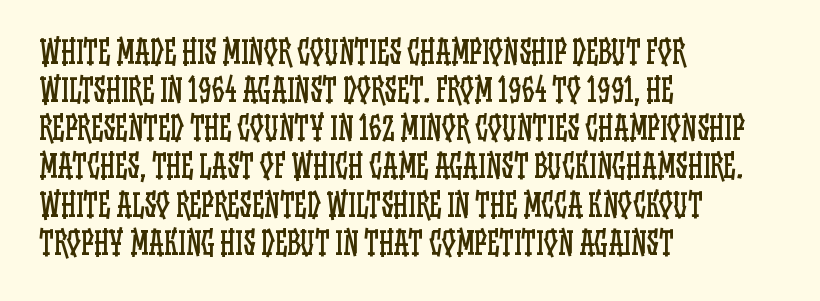
The image shows 31 px regular-weight, condensed type, upright; set left-aligned, line spacing 1.23x, normal letter spacing, not underlined; low stroke contrast and a large x-height.
